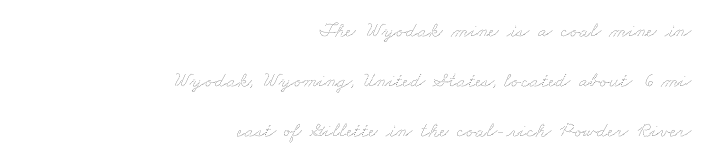
Q: Is the text bold? A: No.
Q: Is the text underlined? A: No.
Q: How is the paragraph aligned? A: Right-aligned.
Q: Is the spacing between letters normal or unusually wide? A: Normal.
Q: Is the spacing between lines tight, normal or loose? A: Loose.
